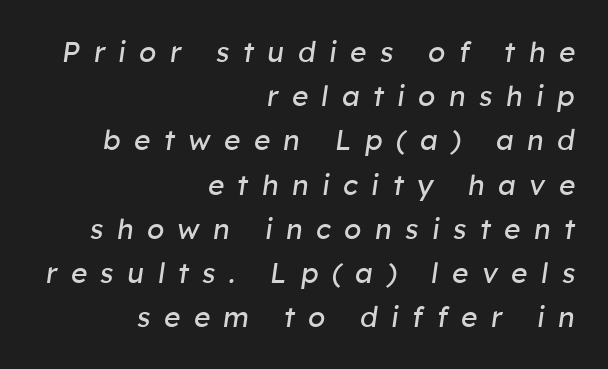
The image shows 28 px regular-weight type, italic (leaning right); set right-aligned, normal line spacing (1.58x), unusually wide letter spacing (+0.48 em), not underlined; low stroke contrast and a medium x-height.
